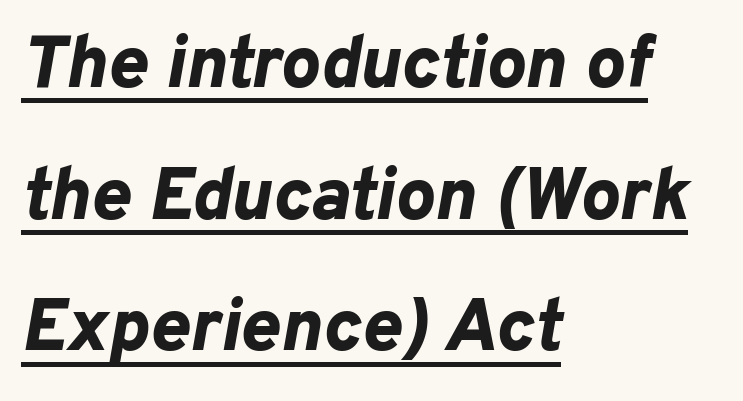
Q: Is the text bold? A: Yes.
Q: Is the text italic (slanted)? A: Yes, it leans right by about 10 degrees.
Q: Is the text underlined? A: Yes.
Q: How is the paragraph aligned? A: Left-aligned.
Q: Is the spacing between letters normal or unusually wide? A: Normal.
Q: Width (condensed, normal, or wide)? A: Normal.
Q: Stroke contrast? A: Low.
Q: x-height? A: Medium.
Q: Monospaced? A: No.
